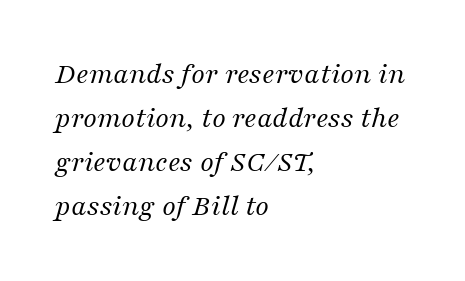
{"serif": "yes", "italic": "yes", "lean": "right", "slant_degrees": 16, "bold": "no", "weight": "regular", "width": "normal", "stroke_contrast": "medium", "x_height": "medium", "monospaced": "no", "underline": "no", "align": "left", "line_spacing": "normal", "line_spacing_ratio": 1.42, "letter_spacing": "normal", "letter_spacing_em": 0.0, "glyph_px": 31}
